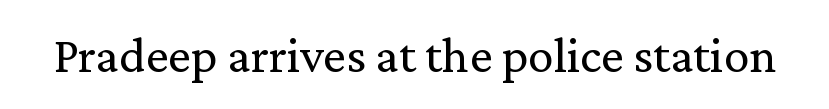
{"serif": "yes", "italic": "no", "bold": "no", "weight": "regular", "width": "normal", "stroke_contrast": "low", "x_height": "medium", "monospaced": "no", "underline": "no", "letter_spacing": "normal", "letter_spacing_em": 0.0, "glyph_px": 51}
